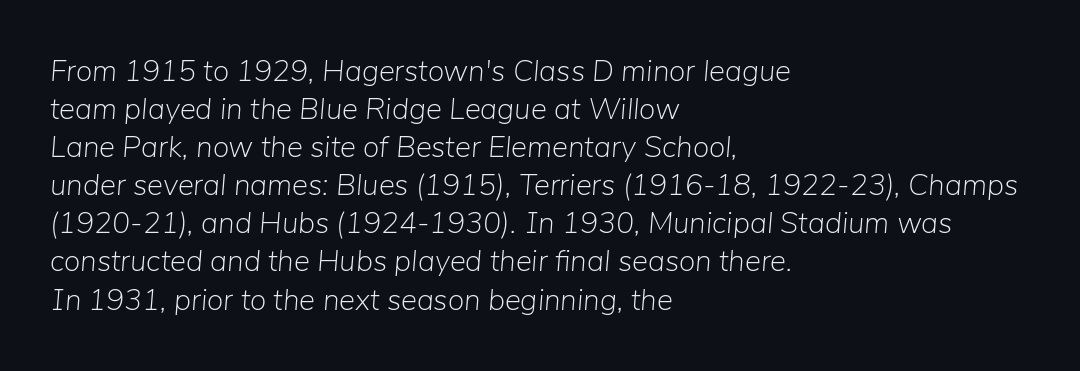
The image shows 30 px light type, italic (leaning right); set left-aligned, normal line spacing (1.27x), normal letter spacing, not underlined; low stroke contrast and a medium x-height.
